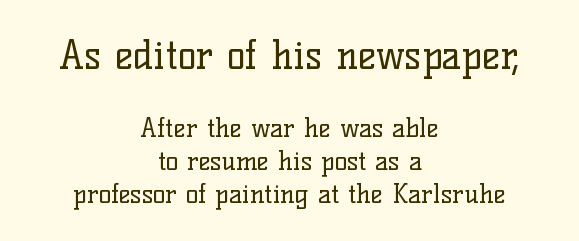
{"serif": "yes", "italic": "no", "bold": "no", "weight": "regular", "width": "normal", "stroke_contrast": "low", "x_height": "medium", "monospaced": "no", "underline": "no", "align": "center", "line_spacing": "normal", "line_spacing_ratio": 1.26, "letter_spacing": "normal", "letter_spacing_em": 0.0, "larger_block": "first", "size_ratio": 1.5, "glyph_px": 39}
